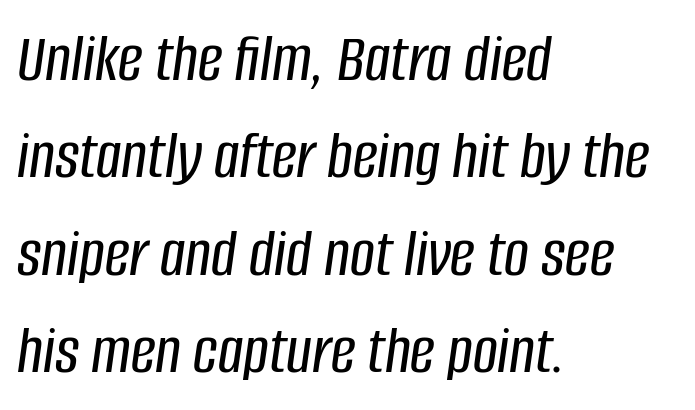
The image shows 69 px condensed type, italic (leaning right); set left-aligned, normal line spacing (1.41x), normal letter spacing, not underlined; low stroke contrast and a large x-height.
